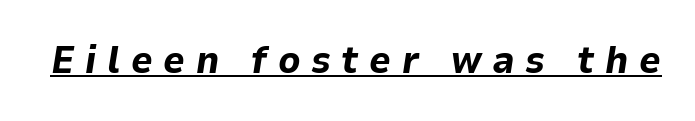
Glyph-to-glyph distance is far greater than everyday printed text. Character widths vary here, with narrow letters taking less room than wide ones. Does the lettering tilt? It does — this is italic. Thick stems and heavy bowls — unmistakably bold.
